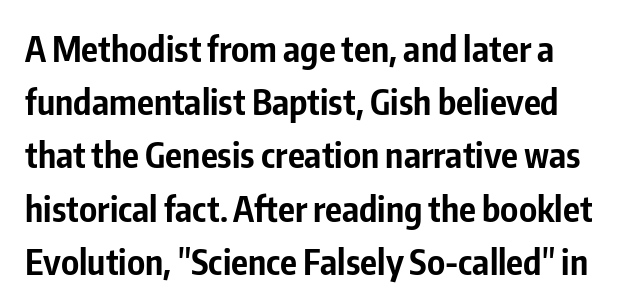
Q: Is the text bold? A: Yes.
Q: Is the text italic (slanted)? A: No, it is upright.
Q: Is the typeface a serif or a sans-serif typeface? A: Sans-serif.
Q: Is the text underlined? A: No.
Q: Is the spacing between letters normal or unusually wide? A: Normal.
Q: Is the spacing between lines tight, normal or loose? A: Normal.
Q: Width (condensed, normal, or wide)? A: Condensed.
Q: Stroke contrast? A: Low.
Q: x-height? A: Medium.
Q: Monospaced? A: No.
